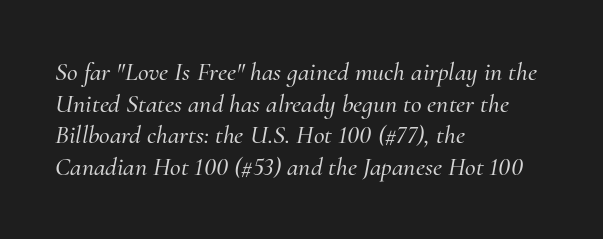
{"italic": "yes", "lean": "right", "slant_degrees": 10, "underline": "no", "align": "left", "line_spacing_ratio": 1.22, "letter_spacing": "normal", "letter_spacing_em": 0.0, "glyph_px": 26}
